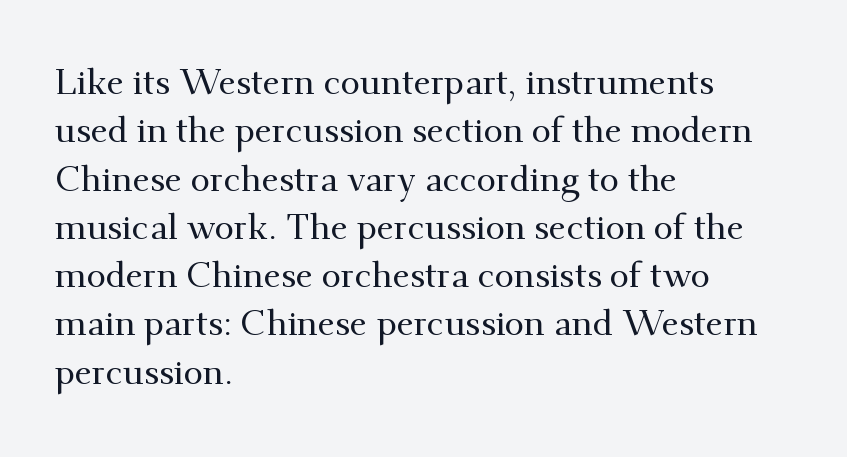
Q: Is the text italic (slanted)? A: No, it is upright.
Q: Is the typeface a serif or a sans-serif typeface? A: Serif.
Q: Is the text underlined? A: No.
Q: How is the paragraph aligned? A: Left-aligned.
Q: Is the spacing between letters normal or unusually wide? A: Normal.
Q: Is the spacing between lines tight, normal or loose? A: Normal.
Q: Width (condensed, normal, or wide)? A: Normal.
Q: Stroke contrast? A: Medium.
Q: x-height? A: Small.
Q: Monospaced? A: No.
